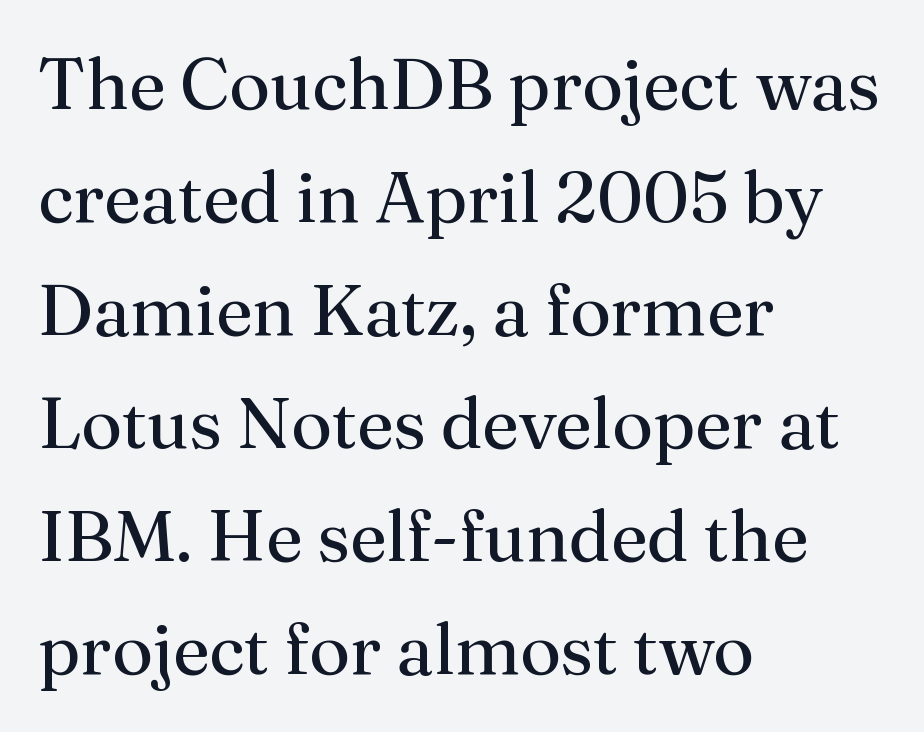
The foot of each line stays bare and open. Each letter keeps its own natural width here, so spacing adapts to shape. Horizontal alignment here is leftward, the default for most running prose. What's the leading like? Ordinary, nothing unusual.
